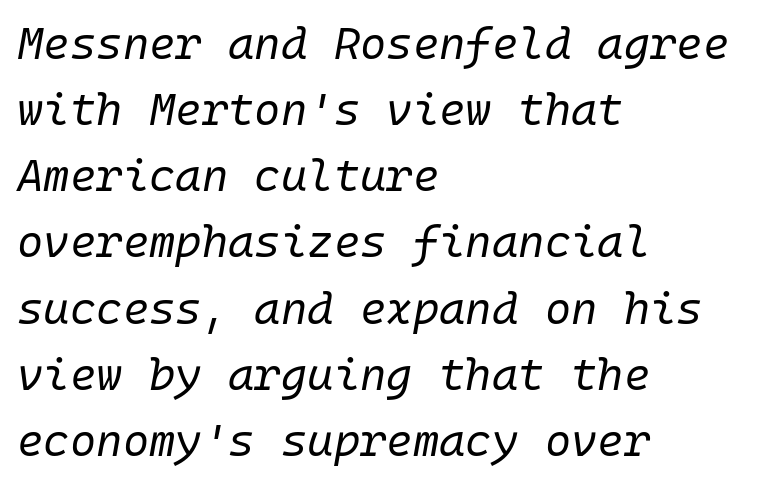
The passage is arranged the way most books set body copy — flush left. No extra ink here — the face is not bold. Yep, that's italic — everything's leaning. Caption: standard tracking, unaltered. Notice how descenders clear the ascenders below comfortably — that's standard leading.
